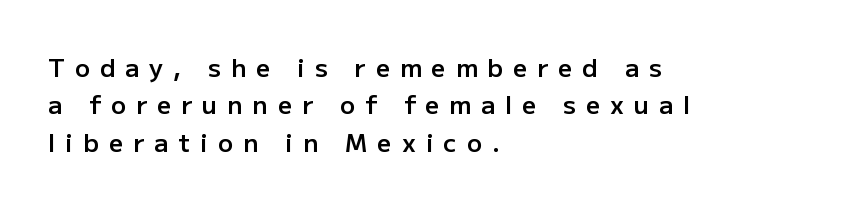
The image shows 25 px text type, upright; set left-aligned, normal line spacing (1.5x), unusually wide letter spacing (+0.4 em), not underlined.
